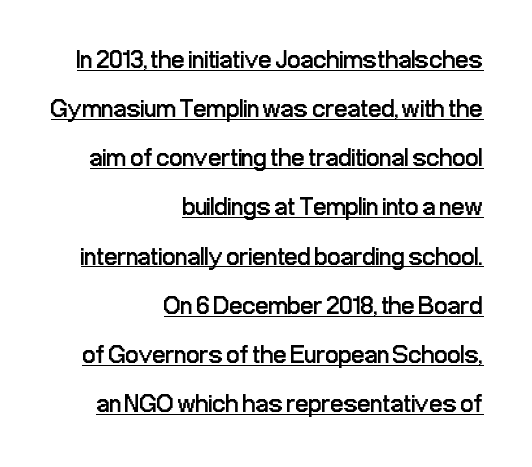
This rendering leaves character spacing at its baseline value. The rag falls on the left side of this text block. Designer's note — italics off, roman on. The lettering is marked with a stroke running underneath it. The typesetting does not lean heavy: it is not bold.
